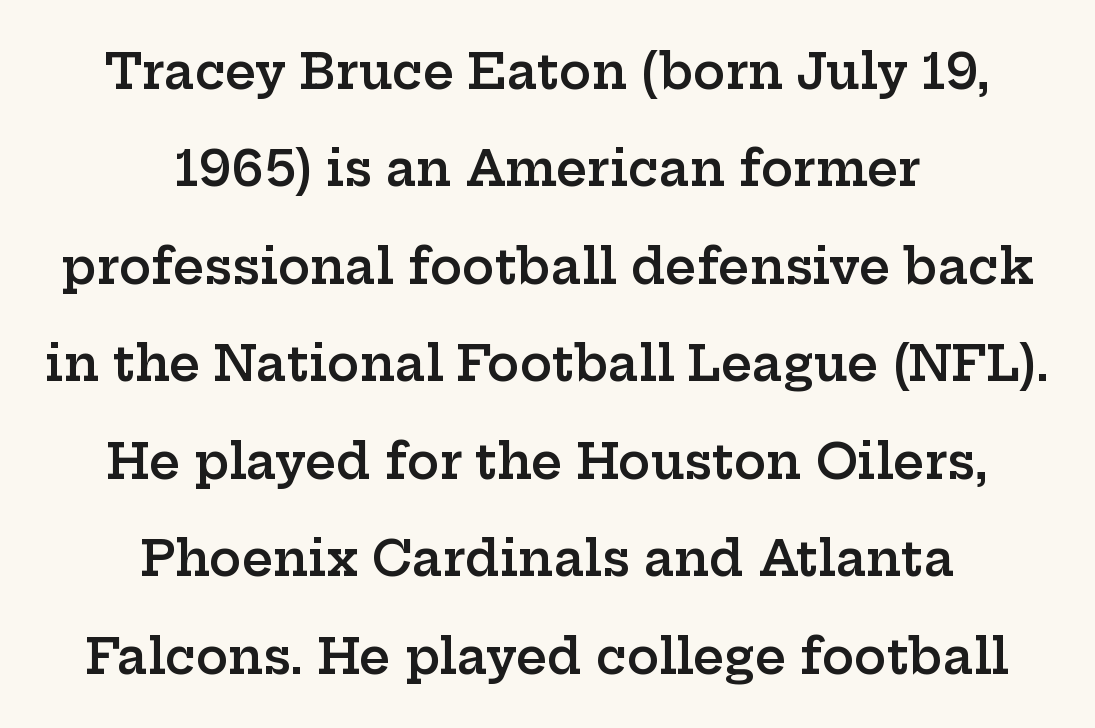
This sample is center-justified, so both line endings float freely. Note the varied advance widths — an 'i' is clearly narrower than an 'm'. Clear beneath every line of the passage. A typesetter would call this leading open, well beyond the default. The type is set solid horizontally, with unmodified tracking. Italic: no, the glyphs are upright roman.
